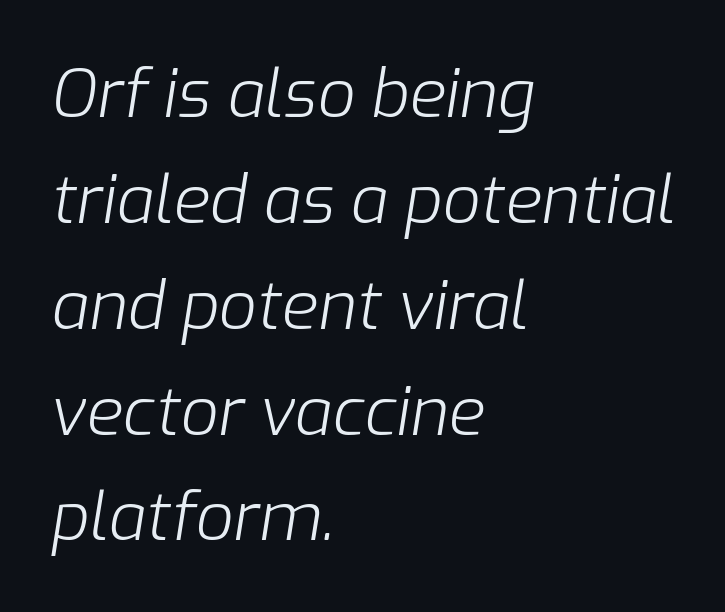
Q: Is the text bold? A: No.
Q: Is the text italic (slanted)? A: Yes, it leans right by about 9 degrees.
Q: Is the text underlined? A: No.
Q: How is the paragraph aligned? A: Left-aligned.
Q: Is the spacing between letters normal or unusually wide? A: Normal.
Q: Is the spacing between lines tight, normal or loose? A: Normal.
Q: Width (condensed, normal, or wide)? A: Normal.
Q: Stroke contrast? A: Low.
Q: x-height? A: Medium.
Q: Monospaced? A: No.
